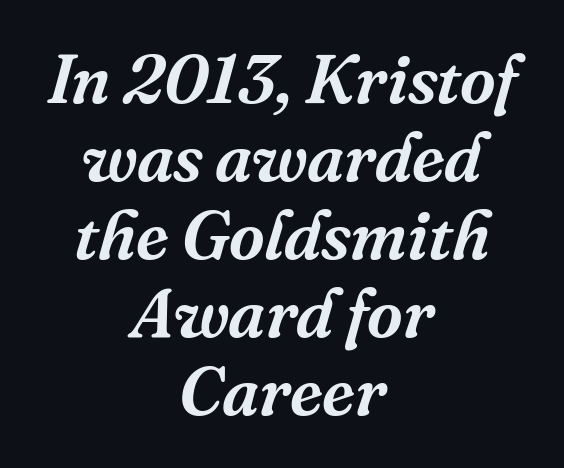
{"serif": "yes", "italic": "yes", "lean": "right", "slant_degrees": 16, "width": "normal", "stroke_contrast": "medium", "x_height": "medium", "monospaced": "no", "underline": "no", "align": "center", "line_spacing": "tight", "line_spacing_ratio": 1.13, "letter_spacing": "normal", "letter_spacing_em": 0.0, "glyph_px": 69}
